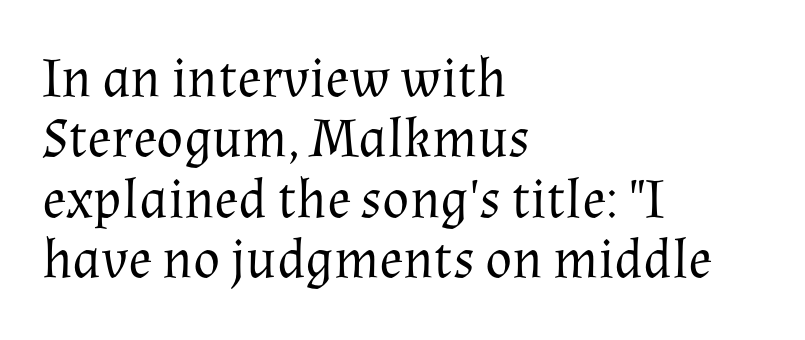
Q: Is the text bold? A: No.
Q: Is the text italic (slanted)? A: No, it is upright.
Q: Is the typeface a serif or a sans-serif typeface? A: Serif.
Q: Is the text underlined? A: No.
Q: How is the paragraph aligned? A: Left-aligned.
Q: Is the spacing between letters normal or unusually wide? A: Normal.
Q: Is the spacing between lines tight, normal or loose? A: Tight.
Q: Width (condensed, normal, or wide)? A: Normal.
Q: Stroke contrast? A: Medium.
Q: x-height? A: Medium.
Q: Monospaced? A: No.
